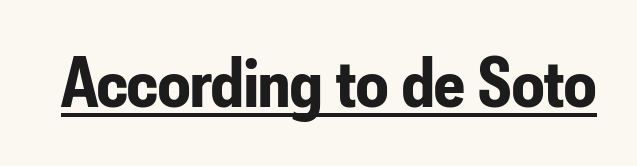
Q: Is the text bold? A: Yes.
Q: Is the text italic (slanted)? A: No, it is upright.
Q: Is the typeface a serif or a sans-serif typeface? A: Sans-serif.
Q: Is the text underlined? A: Yes.
Q: Is the spacing between letters normal or unusually wide? A: Normal.
Q: Width (condensed, normal, or wide)? A: Condensed.
Q: Stroke contrast? A: Low.
Q: x-height? A: Small.
Q: Monospaced? A: No.
